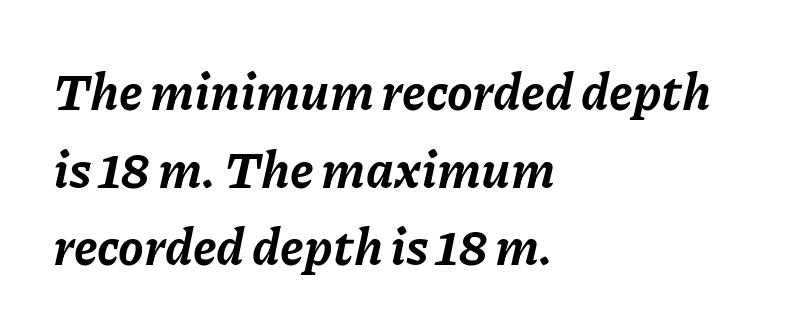
The image shows 51 px bold type, italic (leaning right); set left-aligned, normal line spacing (1.52x), normal letter spacing, not underlined; low stroke contrast and a medium x-height.
